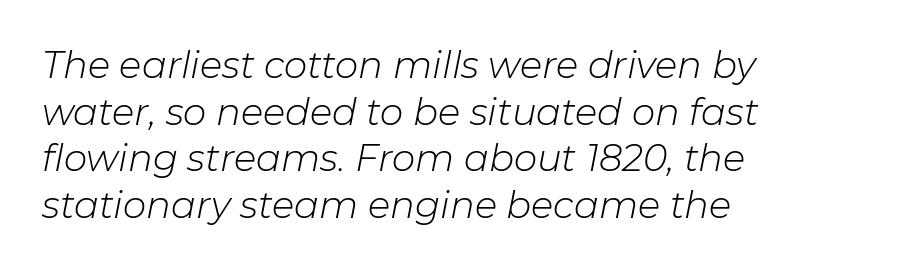
Rendered with sloped, italic letterforms. Default kerning and tracking; the words read as compact shapes. A student would call this left alignment; a typographer would say flush left, rag right. Underlining? Definitely not there. Regular leading.
